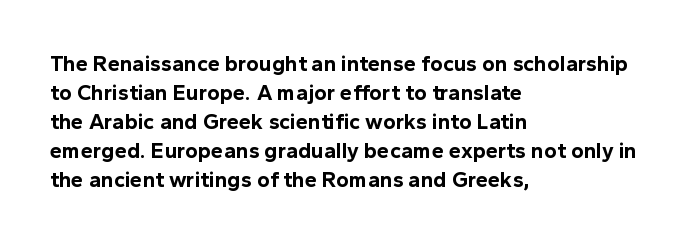
I'd describe the lettering as bold — thick and assertive. Line starts are locked; line ends wander. Nope, not italic — everything's standing straight. Only glyphs here, with clear space below each row.
